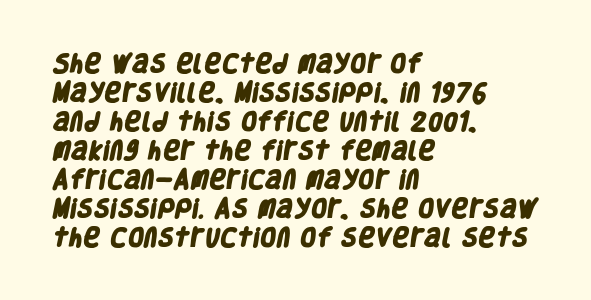
Q: Is the text bold? A: Yes.
Q: Is the text underlined? A: No.
Q: How is the paragraph aligned? A: Left-aligned.
Q: Is the spacing between letters normal or unusually wide? A: Normal.
Q: Is the spacing between lines tight, normal or loose? A: Normal.
